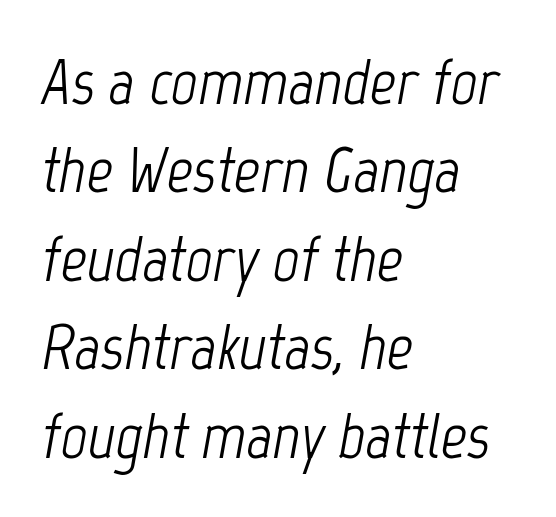
The image shows 65 px light, condensed type, italic (leaning right); set left-aligned, normal line spacing (1.36x), normal letter spacing, not underlined; low stroke contrast and a medium x-height.
